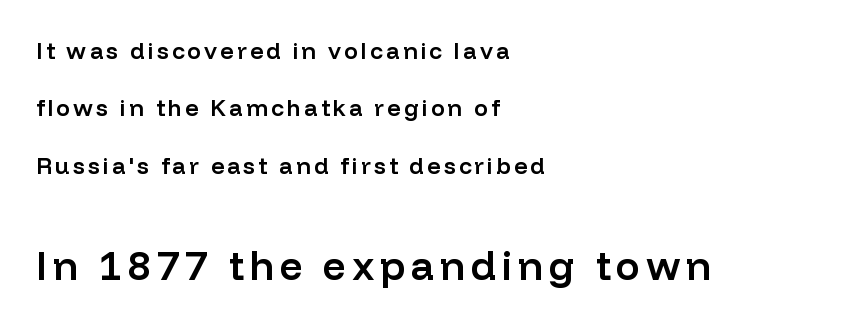
Quick note: interline space is abundant. The baseline area is clear. The lines in this sample share a left origin and differ only in where they stop. Tall strokes in this sample are plumb rather than angled. The letters advance in unequal steps, a hallmark of proportional type. These lines carry some extra weight — a demibold, not a full bold.
